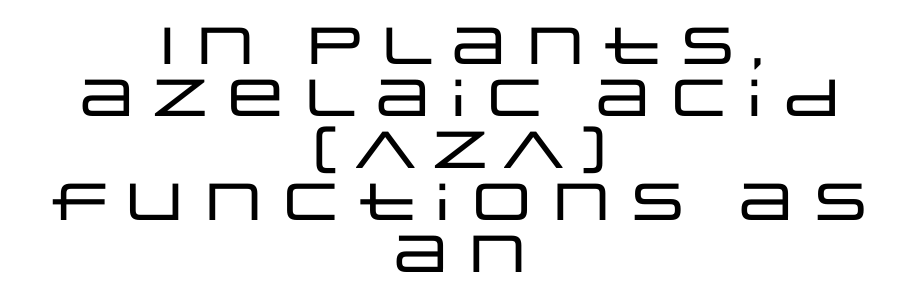
{"serif": "no", "italic": "no", "width": "wide", "stroke_contrast": "low", "x_height": "large", "monospaced": "no", "underline": "no", "align": "center", "line_spacing": "tight", "line_spacing_ratio": 1.0, "letter_spacing": "normal", "letter_spacing_em": 0.0, "glyph_px": 52}
